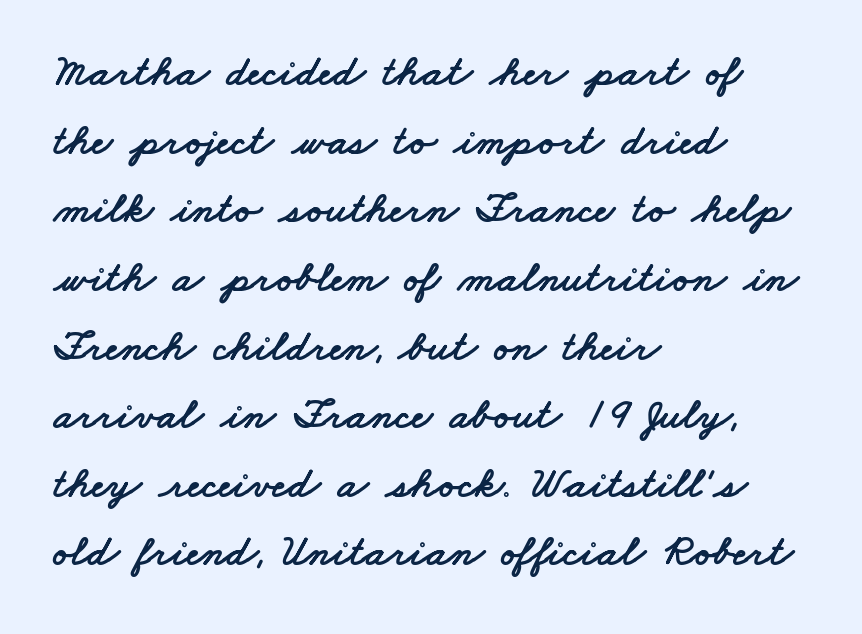
These lines are rendered in a variable-pitch font. Every row of glyphs begins at an identical x-position on the left. Type without underlining. Observe the ordinary spacing: letters are neighbours, not strangers. Serifs: no, the terminals of the letterforms are clean. Summary of vertical rhythm: regular, with standard interline spacing.
